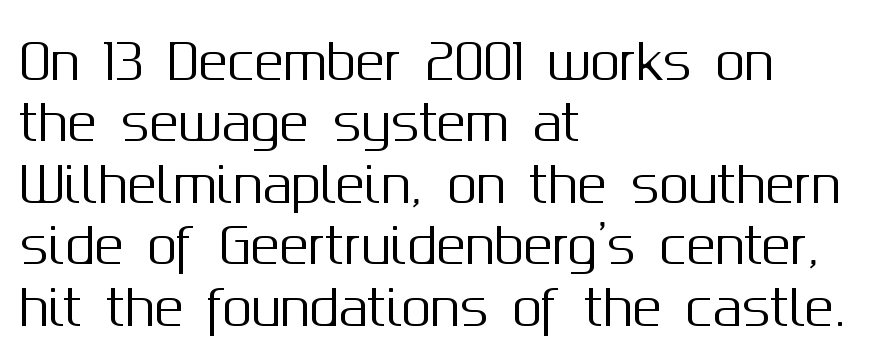
The image shows 48 px sans-serif type, upright; set left-aligned, normal line spacing (1.28x), normal letter spacing, not underlined; medium stroke contrast and a medium x-height.
